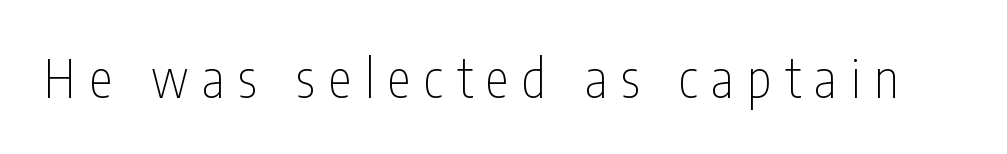
{"serif": "no", "italic": "no", "bold": "no", "weight": "thin", "width": "condensed", "stroke_contrast": "low", "x_height": "medium", "monospaced": "no", "underline": "no", "letter_spacing": "wide", "letter_spacing_em": 0.27, "glyph_px": 52}
